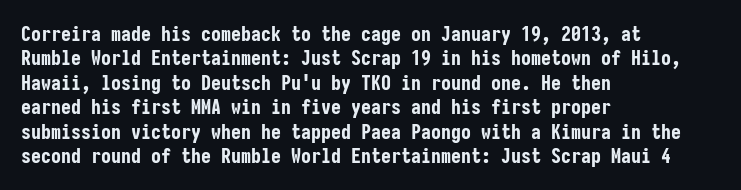
The image shows 20 px bold type, upright; set left-aligned, line spacing 1.22x, normal letter spacing, not underlined.
